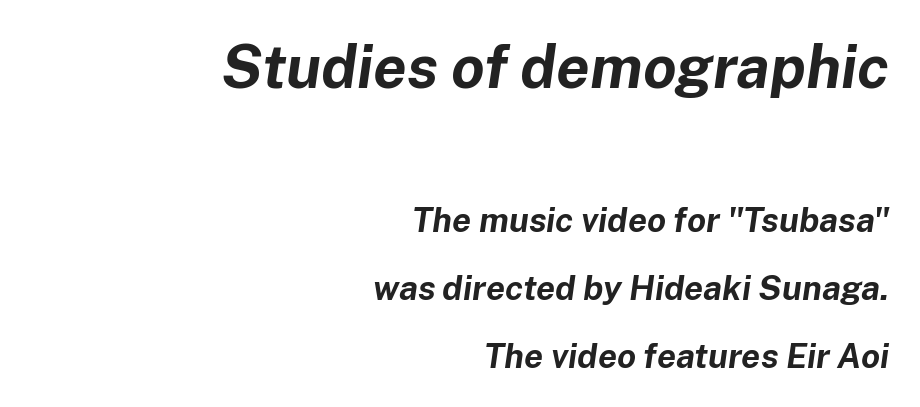
The image shows 60 px bold type, italic (leaning right); set right-aligned, loose line spacing (2.0x), normal letter spacing, not underlined; the first (top) block is 1.76x larger; low stroke contrast and a medium x-height.
